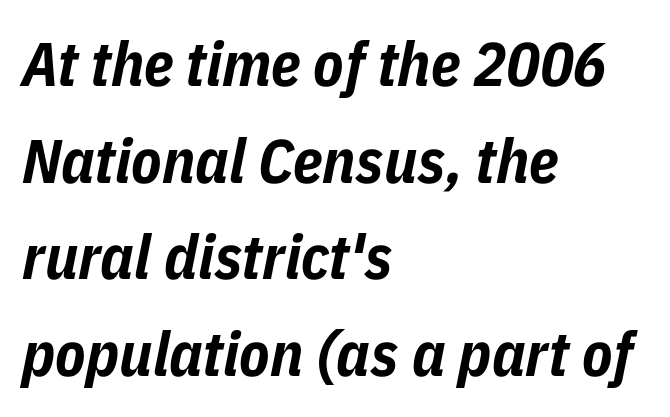
Think of a printed novel: that variable character pitch is what you see here. A classic flush-left, rag-right setting is used for this passage. The baseline area is clear. A typesetter would call this leading conventional body-copy spacing. The gaps between neighbouring characters are ordinary and unremarkable. Weight check: bold — yes, fully.
